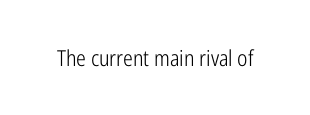
The image shows 22 px text type, upright; set normal letter spacing, not underlined.
